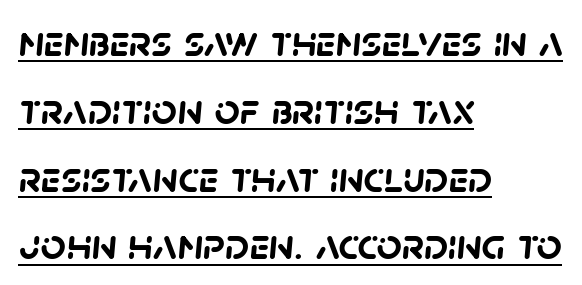
The image shows 44 px semibold sans-serif type; set left-aligned, normal line spacing (1.54x), normal letter spacing, underlined; low stroke contrast and a large x-height.
